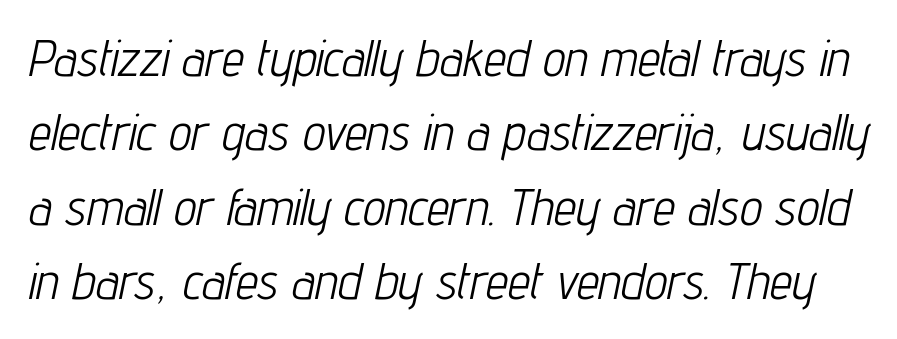
The glyphs look as if they've been sheared to an angle. No extra ink here — the face is not bold. These lines are rendered in a variable-pitch font. The type is set solid horizontally, with unmodified tracking. The glyphs are unaccompanied by any horizontal stroke below them.
